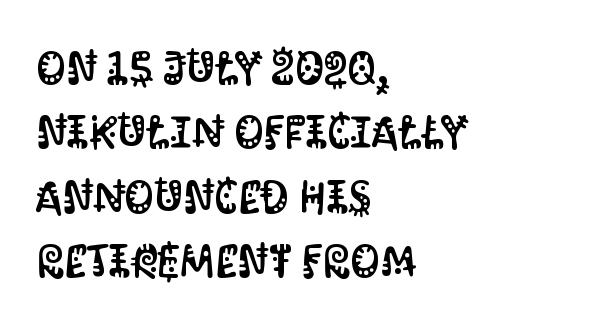
Q: Is the text italic (slanted)? A: No, it is upright.
Q: Is the typeface a serif or a sans-serif typeface? A: Sans-serif.
Q: Is the text underlined? A: No.
Q: How is the paragraph aligned? A: Left-aligned.
Q: Is the spacing between letters normal or unusually wide? A: Normal.
Q: Is the spacing between lines tight, normal or loose? A: Normal.
Q: Width (condensed, normal, or wide)? A: Condensed.
Q: Stroke contrast? A: Medium.
Q: x-height? A: Large.
Q: Monospaced? A: No.
